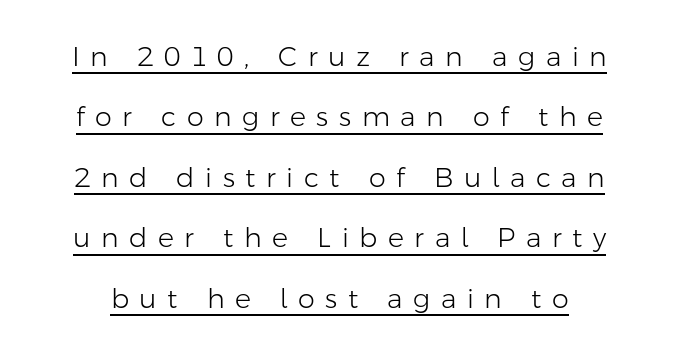
{"italic": "no", "bold": "no", "underline": "yes", "line_spacing": "loose", "line_spacing_ratio": 2.24, "letter_spacing": "wide", "letter_spacing_em": 0.39, "glyph_px": 27}
